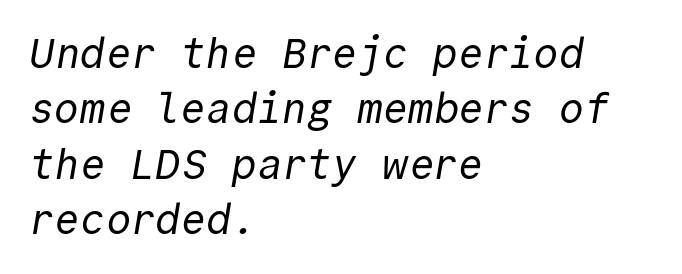
Q: Is the text bold? A: No.
Q: Is the typeface a serif or a sans-serif typeface? A: Sans-serif.
Q: Is the text underlined? A: No.
Q: How is the paragraph aligned? A: Left-aligned.
Q: Is the spacing between letters normal or unusually wide? A: Normal.
Q: Is the spacing between lines tight, normal or loose? A: Normal.
Q: Width (condensed, normal, or wide)? A: Normal.
Q: x-height? A: Medium.
Q: Monospaced? A: Yes.
